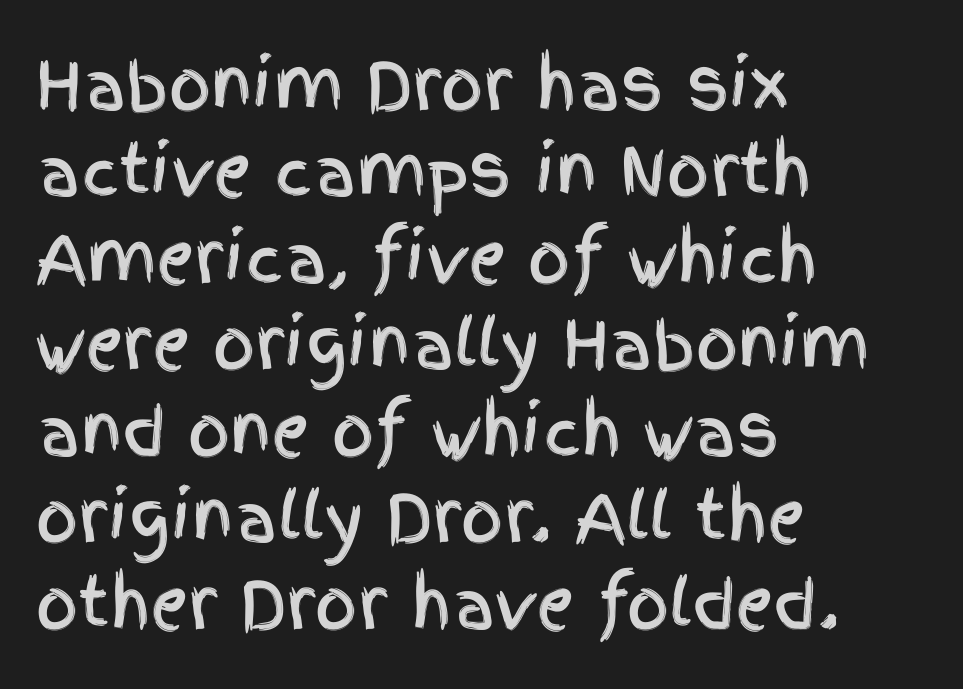
Q: Is the text italic (slanted)? A: No, it is upright.
Q: Is the typeface a serif or a sans-serif typeface? A: Sans-serif.
Q: Is the text underlined? A: No.
Q: How is the paragraph aligned? A: Left-aligned.
Q: Is the spacing between letters normal or unusually wide? A: Normal.
Q: Is the spacing between lines tight, normal or loose? A: Normal.
Q: Width (condensed, normal, or wide)? A: Condensed.
Q: x-height? A: Large.
Q: Monospaced? A: No.
